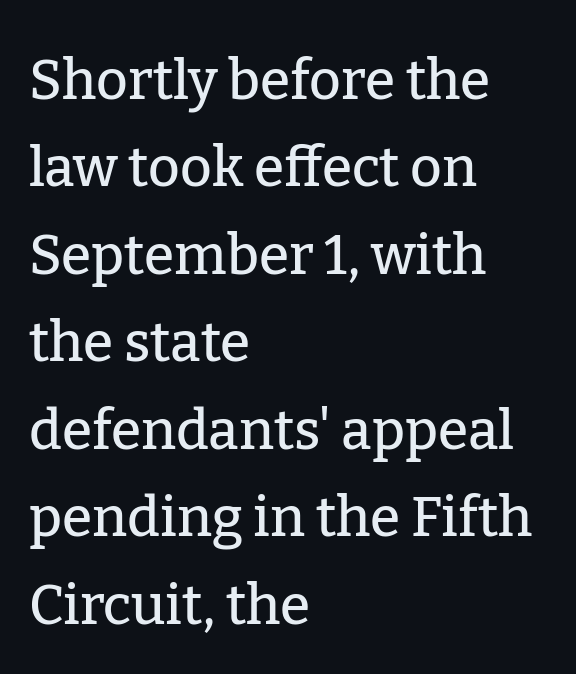
{"serif": "yes", "italic": "no", "width": "normal", "stroke_contrast": "low", "x_height": "medium", "monospaced": "no", "underline": "no", "align": "left", "line_spacing": "normal", "line_spacing_ratio": 1.59, "letter_spacing": "normal", "letter_spacing_em": 0.0, "glyph_px": 55}
